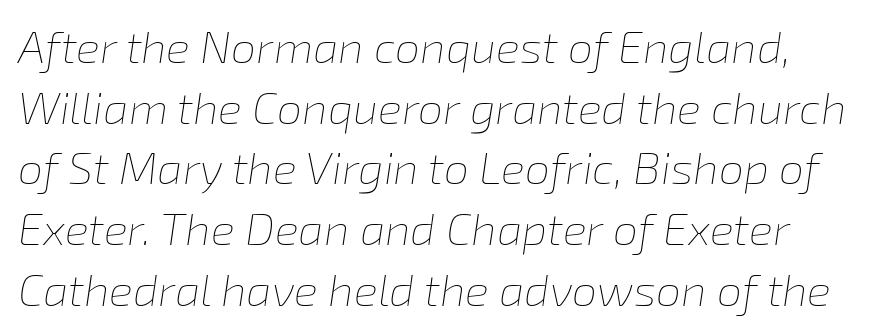
{"italic": "yes", "lean": "right", "slant_degrees": 8, "bold": "no", "weight": "thin", "width": "normal", "stroke_contrast": "low", "x_height": "medium", "monospaced": "no", "underline": "no", "line_spacing": "normal", "line_spacing_ratio": 1.35, "letter_spacing": "normal", "letter_spacing_em": 0.0, "glyph_px": 45}
